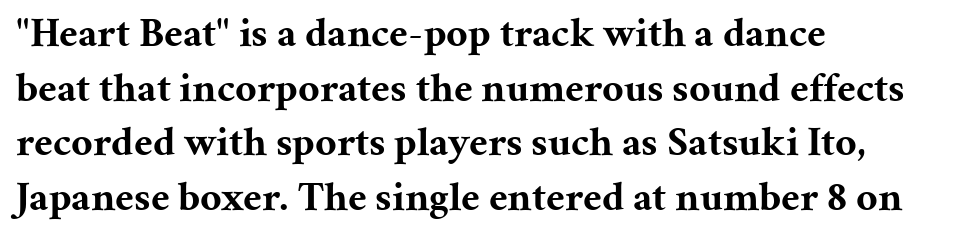
The image shows 42 px bold serif type, upright; set left-aligned, normal line spacing (1.3x), normal letter spacing, not underlined; medium stroke contrast and a medium x-height.
